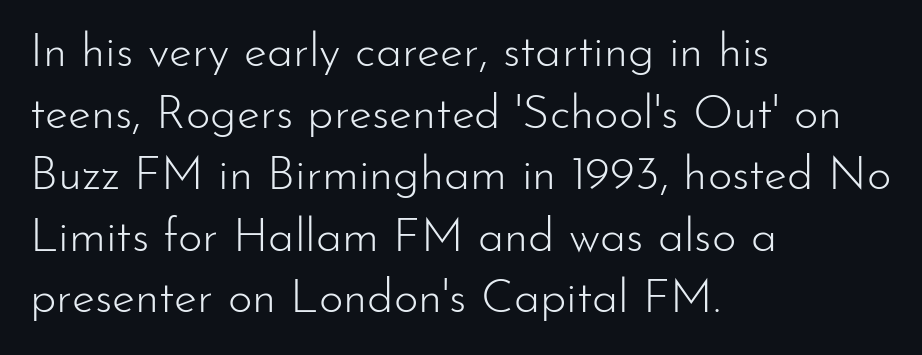
Stem width sits at or under what a default text font uses. Caption: standard tracking, unaltered. One glance says typical: line gaps are just what's usual. Underline: absent. Letterform terminals end flat and unadorned throughout the passage.
